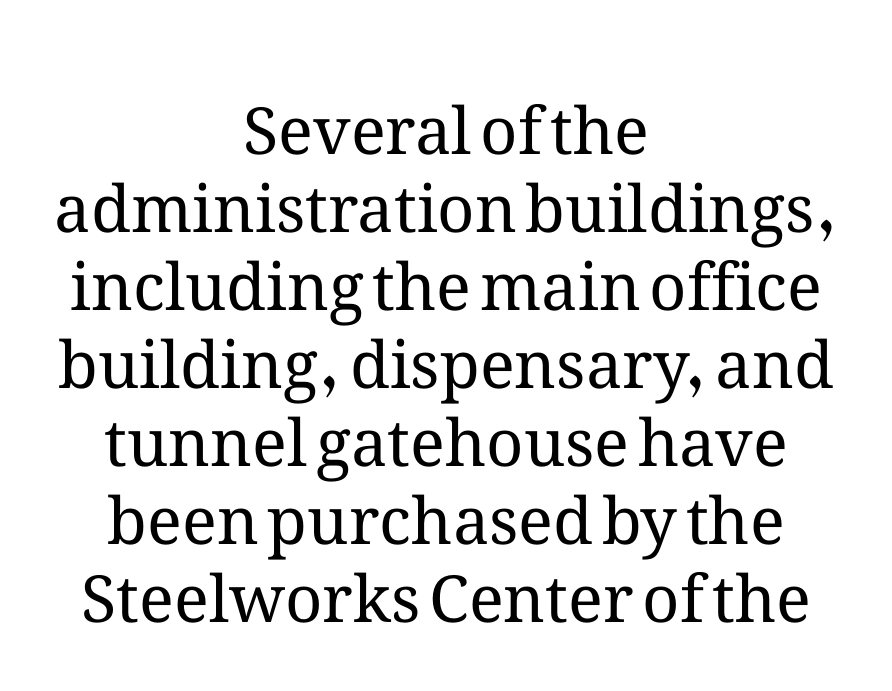
Q: Is the text bold? A: No.
Q: Is the text italic (slanted)? A: No, it is upright.
Q: Is the text underlined? A: No.
Q: How is the paragraph aligned? A: Centered.
Q: Is the spacing between letters normal or unusually wide? A: Normal.
Q: Width (condensed, normal, or wide)? A: Normal.
Q: Stroke contrast? A: Medium.
Q: x-height? A: Medium.
Q: Monospaced? A: No.
